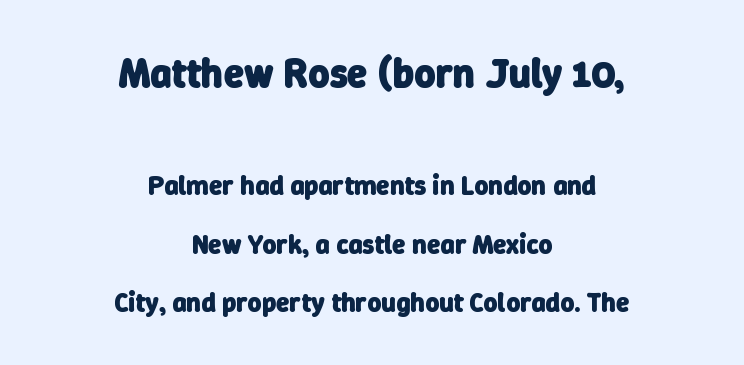
Q: Is the text bold? A: Yes.
Q: Is the typeface a serif or a sans-serif typeface? A: Sans-serif.
Q: Is the text underlined? A: No.
Q: How is the paragraph aligned? A: Centered.
Q: Is the spacing between letters normal or unusually wide? A: Normal.
Q: Is the spacing between lines tight, normal or loose? A: Loose.
Q: Which block of text is set in a larger size, the first (top) or the second (bottom)? A: The first (top) one.
Q: Width (condensed, normal, or wide)? A: Normal.
Q: Stroke contrast? A: Low.
Q: x-height? A: Medium.
Q: Monospaced? A: No.
